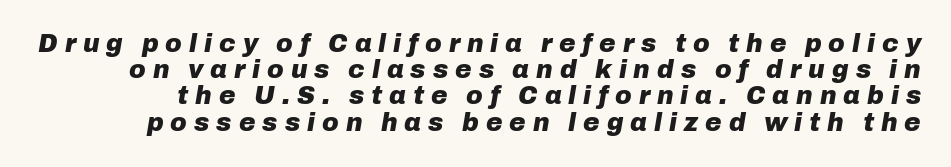
Spacing between characters has been opened up far beyond the box default. No word sits above an underline. These lines carry a lot of weight — the face is fully bold. Tightly led — the rows are bunched. The lettering tilts uniformly, giving the passage an italic look.
